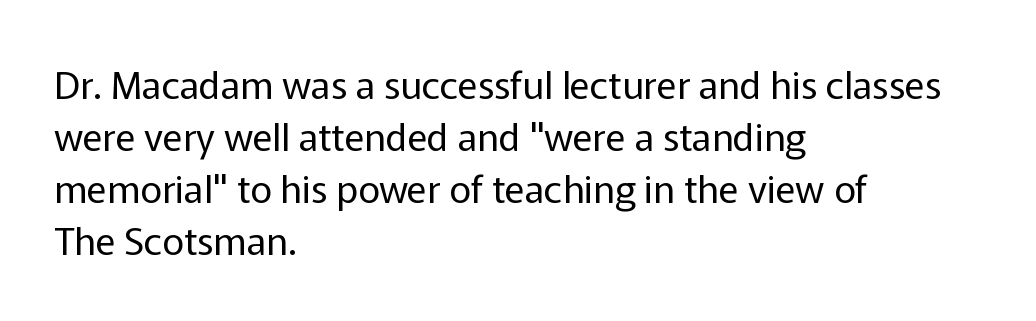
These lines are rendered in a variable-pitch font. This rendering uses left alignment, leaving the right contour irregular. Weight class: somewhere from thin through regular. The rendering keeps characters at their native spacing.
